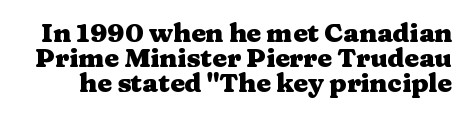
Notice how thick the strokes are: this is what a full bold looks like. Standard letterfit; no display-style spreading of the glyphs. Does the lettering tilt? It doesn't — this is upright. Interline gaps are noticeably narrow in this sample. Beneath every word, the page is bare.
